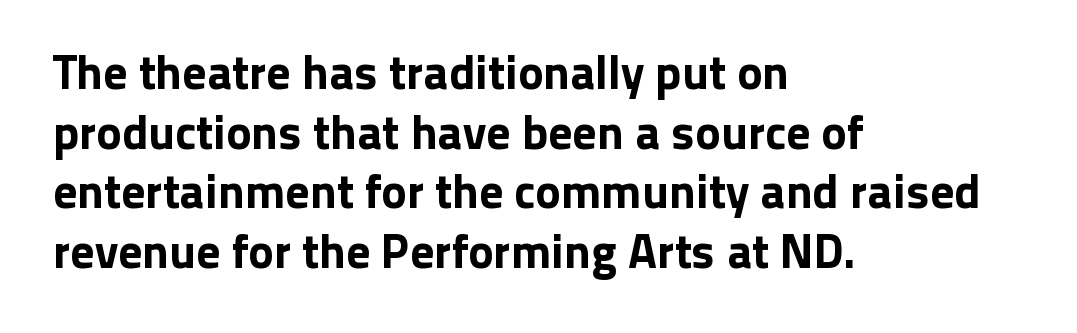
This rendering features lettering with no underline. Italic? Not at all — the glyphs are vertical. You could not count columns in this text — the font is proportionally spaced. The lines are quadded left. In terms of letterform style, serifs are entirely absent. Tracking value appears to be zero — textbook default spacing.
